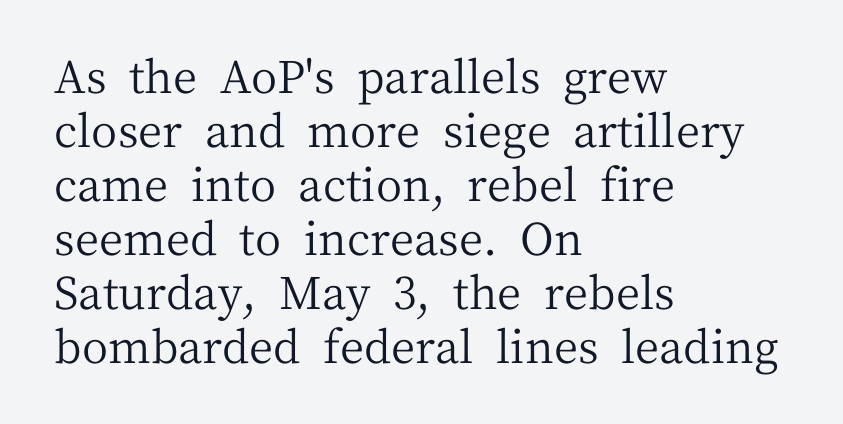
{"serif": "yes", "italic": "no", "bold": "no", "weight": "regular", "width": "normal", "stroke_contrast": "medium", "x_height": "medium", "monospaced": "no", "underline": "no", "align": "left", "line_spacing_ratio": 1.2, "letter_spacing": "normal", "letter_spacing_em": 0.0, "glyph_px": 45}
